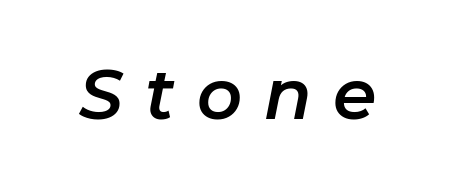
The image shows 70 px text type, italic (leaning right); set unusually wide letter spacing (+0.31 em), not underlined; low stroke contrast and a medium x-height.
